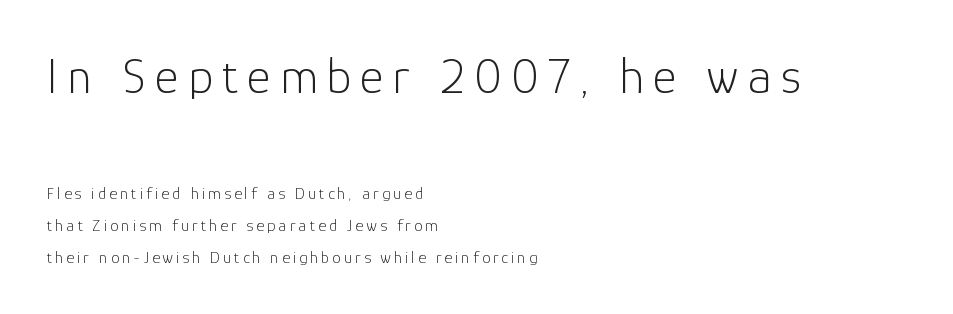
Q: Is the text bold? A: No.
Q: Is the text italic (slanted)? A: No, it is upright.
Q: Is the typeface a serif or a sans-serif typeface? A: Sans-serif.
Q: Is the text underlined? A: No.
Q: How is the paragraph aligned? A: Left-aligned.
Q: Which block of text is set in a larger size, the first (top) or the second (bottom)? A: The first (top) one.
Q: Width (condensed, normal, or wide)? A: Normal.
Q: Stroke contrast? A: Low.
Q: x-height? A: Medium.
Q: Monospaced? A: No.
